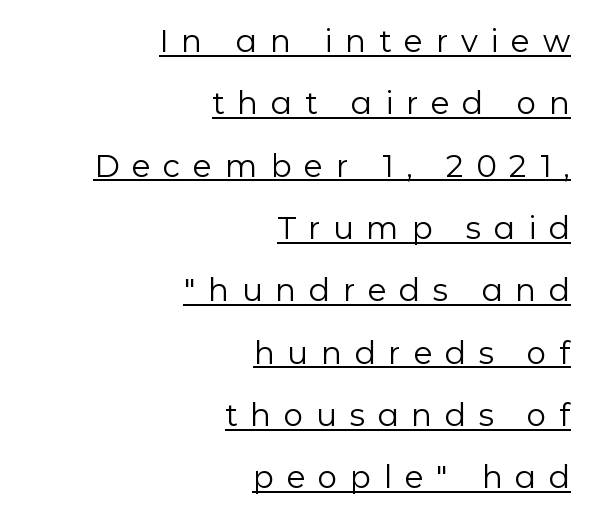
A continuous stroke trails under the words, as in a hyperlink. Does the type have serifs? No, each stem ends abruptly. Students, observe: this is what heavily led, spacious text looks like. The setting favours the right margin, as signatures and pull-quotes sometimes do.
